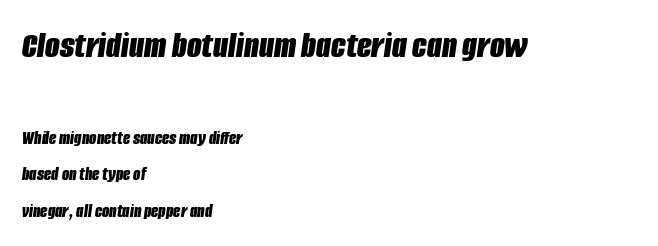
The image shows 38 px bold, condensed type, italic (leaning right); set left-aligned, loose line spacing (1.93x), normal letter spacing, not underlined; the first (top) block is 2.0x larger; low stroke contrast and a large x-height.
